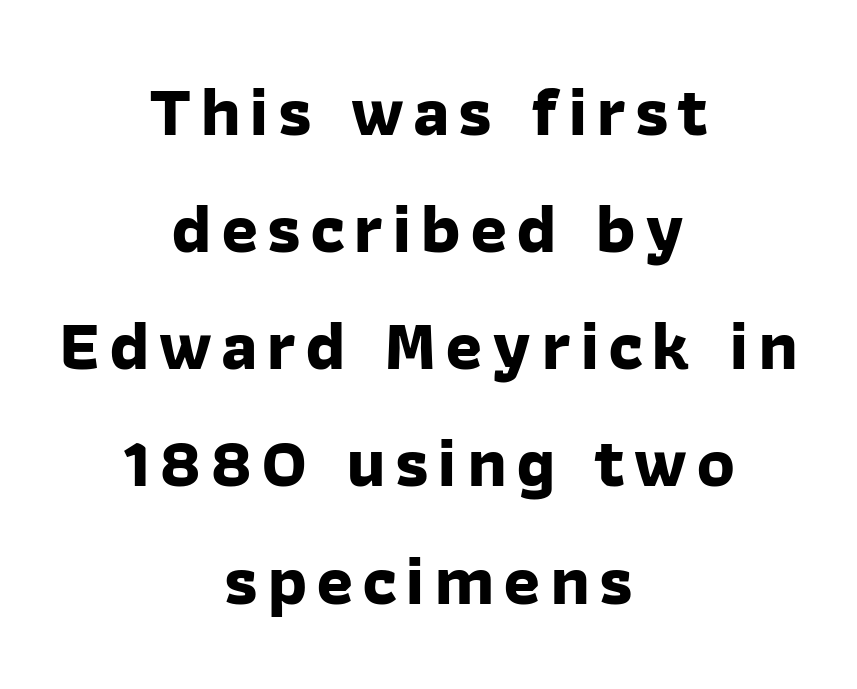
A typesetter would call this leading conventional body-copy spacing. These lines are centered, leaving both edges ragged. The letters advance in unequal steps, a hallmark of proportional type. A full-strength bold gives these letters their thick strokes.
